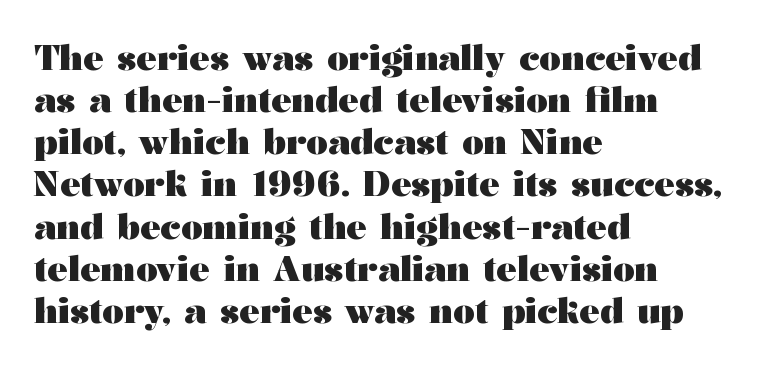
I'd call this a serif setting — the letters wear small feet. Designer's note — italics off, roman on. A classic flush-left, rag-right setting is used for this passage. Descender tails drop into unmarked territory. Nothing unusual about the tracking: characters are spaced as the font intends.
